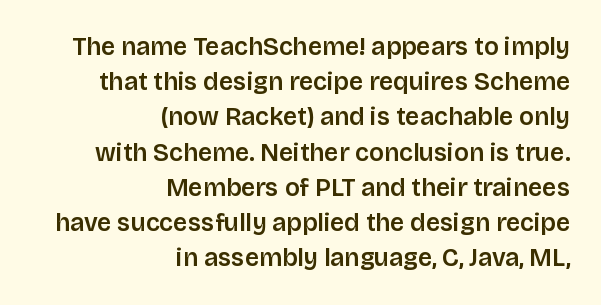
When letters stand straight like this, we call the style roman or upright. Is the letter spacing exaggerated? No — it looks like the ordinary default. Weight check: semibold — heavier than regular, not quite bold. This block has exactly the height ordinary leading produces.
